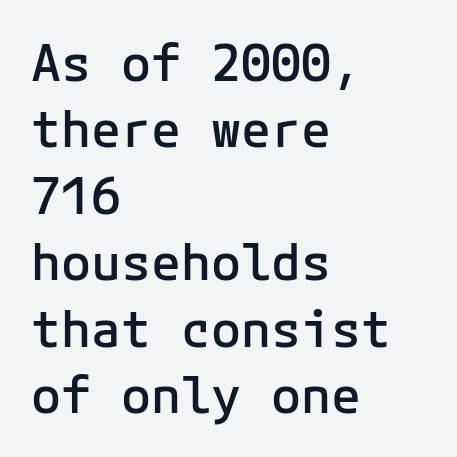
Q: Is the text bold? A: Semi-bold.
Q: Is the text italic (slanted)? A: No, it is upright.
Q: Is the typeface a serif or a sans-serif typeface? A: Sans-serif.
Q: Is the text underlined? A: No.
Q: How is the paragraph aligned? A: Left-aligned.
Q: Is the spacing between letters normal or unusually wide? A: Normal.
Q: Is the spacing between lines tight, normal or loose? A: Normal.
Q: Width (condensed, normal, or wide)? A: Normal.
Q: Stroke contrast? A: Low.
Q: x-height? A: Medium.
Q: Monospaced? A: Yes.
